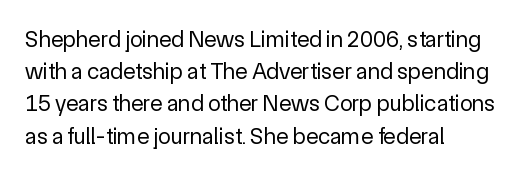
Q: Is the text bold? A: No.
Q: Is the text italic (slanted)? A: No, it is upright.
Q: Is the text underlined? A: No.
Q: How is the paragraph aligned? A: Left-aligned.
Q: Is the spacing between letters normal or unusually wide? A: Normal.
Q: Is the spacing between lines tight, normal or loose? A: Normal.
